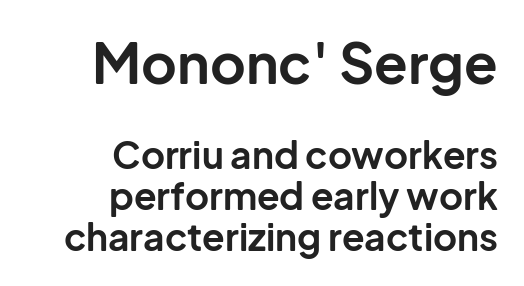
The image shows 55 px bold sans-serif type, upright; set right-aligned, tight line spacing (1.1x), normal letter spacing, not underlined; the first (top) block is 1.49x larger; low stroke contrast and a medium x-height.
